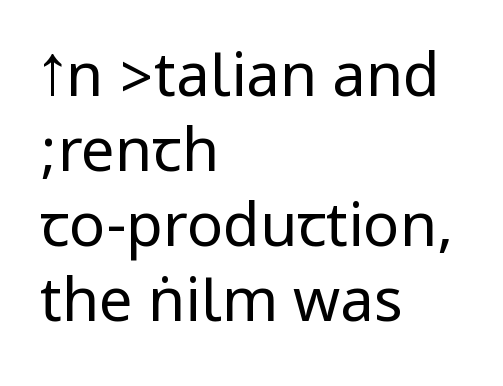
The leading is moderate, giving the passage an even texture. The face looks like a standard text weight, possibly lighter. When letters stand straight like this, we call the style roman or upright. Caption: multi-line text, flush left, ragged right.
